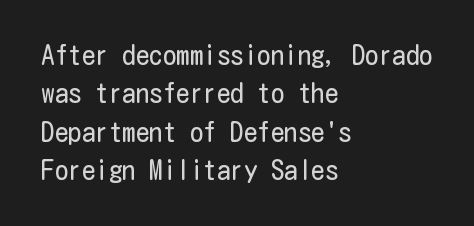
Q: Is the text bold? A: No.
Q: Is the text italic (slanted)? A: No, it is upright.
Q: Is the text underlined? A: No.
Q: How is the paragraph aligned? A: Left-aligned.
Q: Is the spacing between letters normal or unusually wide? A: Normal.
Q: Is the spacing between lines tight, normal or loose? A: Normal.
